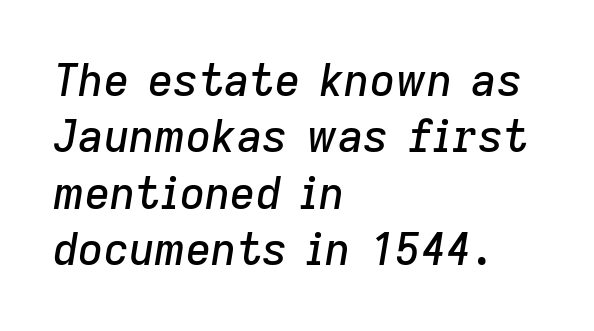
The image shows 44 px text type, italic (leaning right); set left-aligned, normal line spacing (1.28x), normal letter spacing, not underlined; low stroke contrast and a medium x-height.
